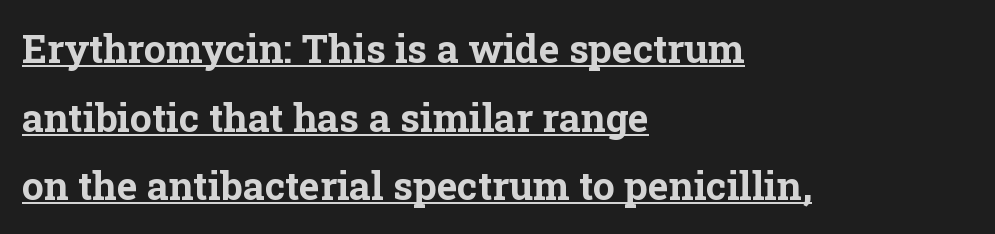
Q: Is the text bold? A: Yes.
Q: Is the text italic (slanted)? A: No, it is upright.
Q: Is the typeface a serif or a sans-serif typeface? A: Serif.
Q: Is the text underlined? A: Yes.
Q: How is the paragraph aligned? A: Left-aligned.
Q: Is the spacing between letters normal or unusually wide? A: Normal.
Q: Width (condensed, normal, or wide)? A: Normal.
Q: Stroke contrast? A: Low.
Q: x-height? A: Medium.
Q: Monospaced? A: No.
